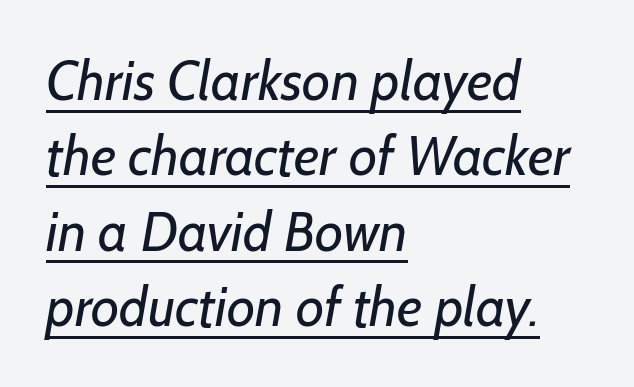
Typographically, this falls in the sans-serif category. You could not count columns in this text — the font is proportionally spaced. This is underlined copy, the kind a proofreader might mark for attention. Weight: in the light-to-regular range. The vertical gap from one line to the next is medium. The ragged edge is on the right, which tells us the setting is flush left.
